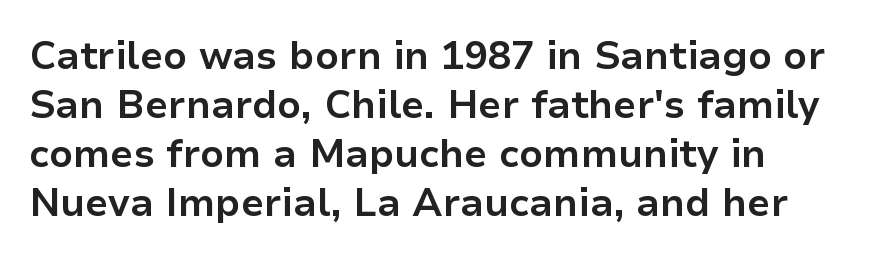
The image shows 39 px bold sans-serif type, upright; set left-aligned, normal line spacing (1.26x), normal letter spacing, not underlined; low stroke contrast and a medium x-height.
